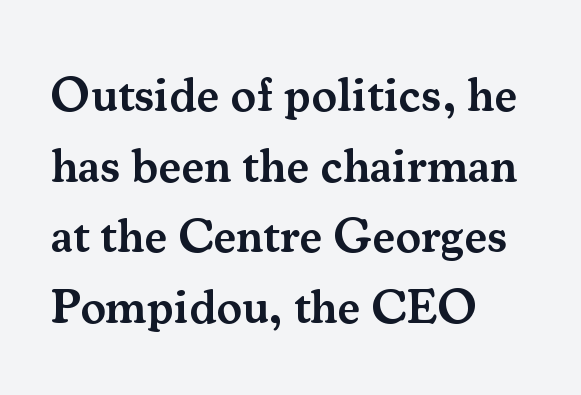
The image shows 48 px semibold serif type, upright; set left-aligned, normal line spacing (1.47x), normal letter spacing, not underlined; medium stroke contrast and a small x-height.
